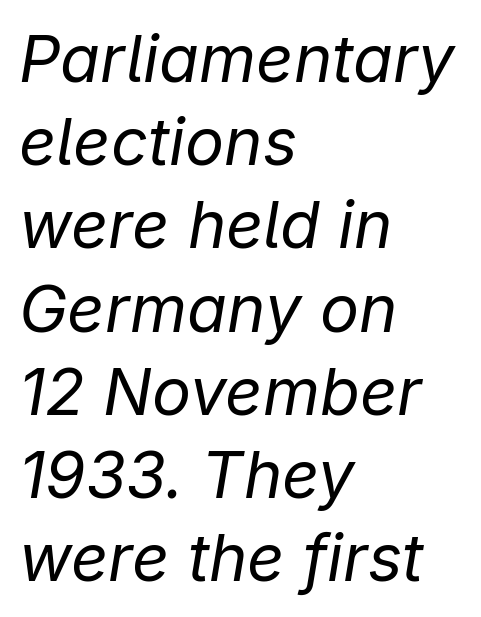
The image shows 65 px regular-weight type, italic (leaning right); set left-aligned, normal line spacing (1.28x), normal letter spacing, not underlined; low stroke contrast and a medium x-height.
